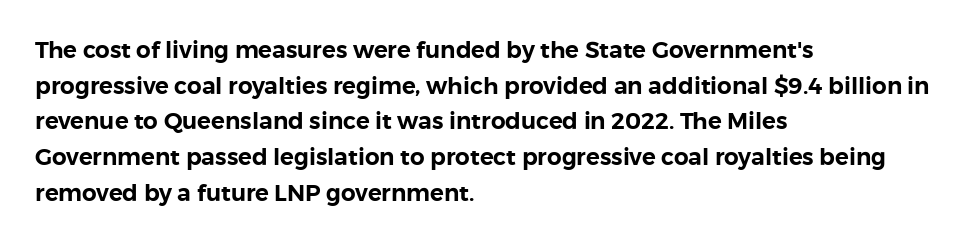
Q: Is the text italic (slanted)? A: No, it is upright.
Q: Is the text underlined? A: No.
Q: How is the paragraph aligned? A: Left-aligned.
Q: Is the spacing between letters normal or unusually wide? A: Normal.
Q: Is the spacing between lines tight, normal or loose? A: Normal.
